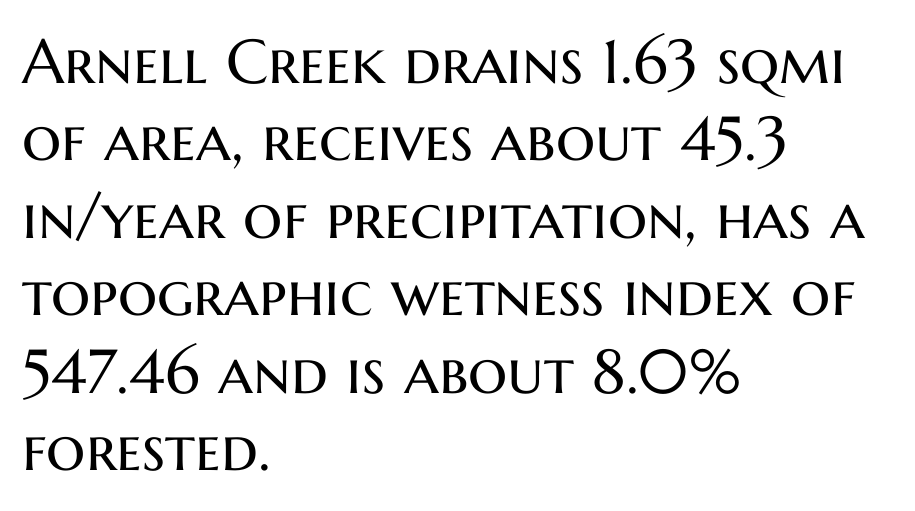
The image shows 62 px regular-weight sans-serif type, upright; set left-aligned, normal line spacing (1.25x), normal letter spacing, not underlined; medium stroke contrast and a medium x-height.
